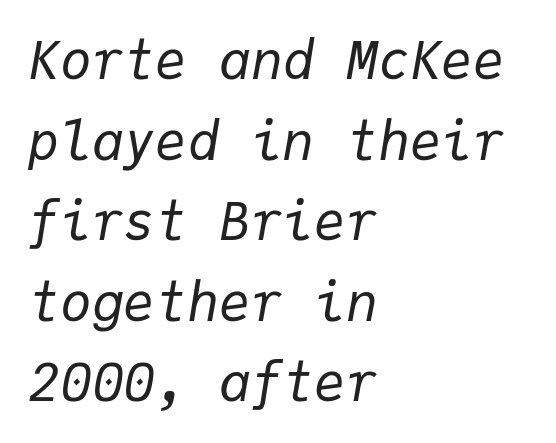
These lines stack with their left ends in a neat column. Does extra space separate the letters? No, they use regular spacing. No extra ink here — the face is not bold. The vertical gap from one line to the next is medium. Do the characters align in a grid? Yes, the font is monospaced. A bare baseline throughout the passage.
